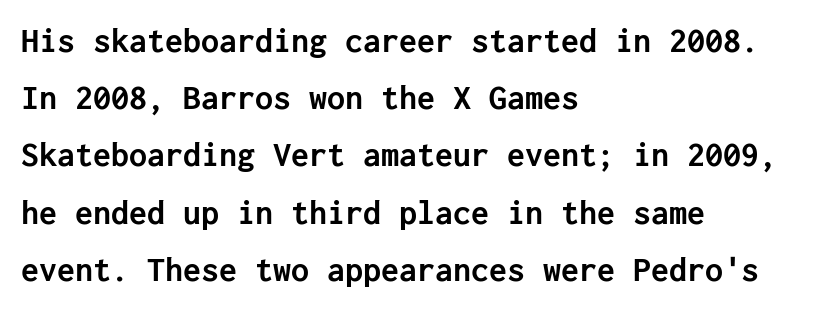
The image shows 36 px semibold sans-serif type, upright; set left-aligned, normal line spacing (1.59x), normal letter spacing, not underlined; low stroke contrast and a medium x-height.
